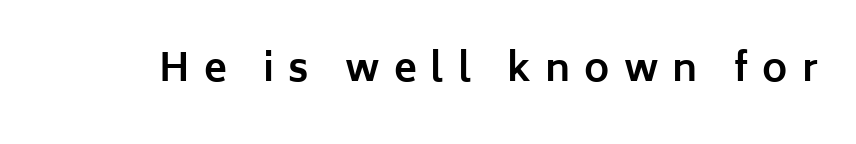
{"serif": "no", "italic": "no", "bold": "yes", "weight": "bold", "width": "normal", "stroke_contrast": "low", "x_height": "medium", "monospaced": "no", "underline": "no", "letter_spacing": "wide", "letter_spacing_em": 0.37, "glyph_px": 38}
